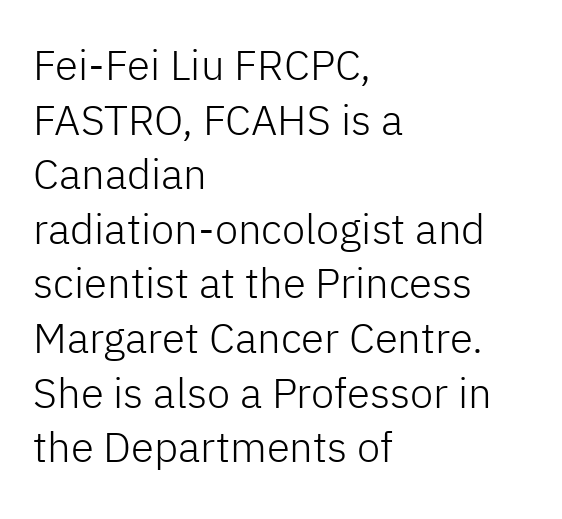
The image shows 42 px light sans-serif type, upright; set left-aligned, normal line spacing (1.3x), normal letter spacing, not underlined; low stroke contrast and a medium x-height.
